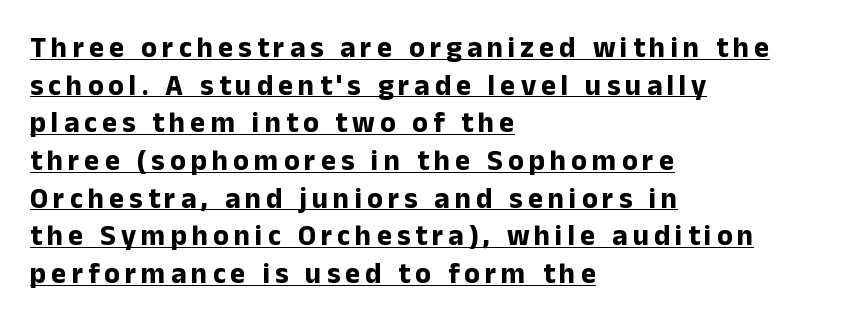
Q: Is the text bold? A: Yes.
Q: Is the text italic (slanted)? A: No, it is upright.
Q: Is the typeface a serif or a sans-serif typeface? A: Sans-serif.
Q: Is the text underlined? A: Yes.
Q: How is the paragraph aligned? A: Left-aligned.
Q: Is the spacing between lines tight, normal or loose? A: Normal.
Q: Width (condensed, normal, or wide)? A: Normal.
Q: Stroke contrast? A: Low.
Q: x-height? A: Medium.
Q: Monospaced? A: No.
